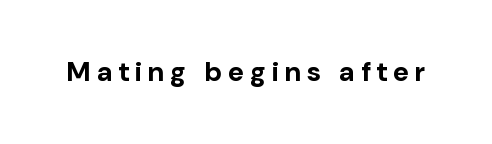
{"italic": "no", "bold": "yes", "underline": "no", "letter_spacing": "wide", "letter_spacing_em": 0.24, "glyph_px": 27}
